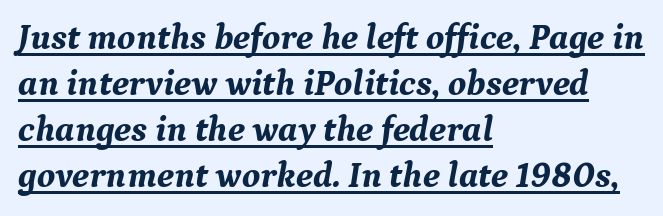
Compared with typical body copy, the letter spacing here is the same. Short and long lines alike share a common starting point at left. The letters advance in unequal steps, a hallmark of proportional type. A typesetter would mark this as italic. Notice how thick the strokes are: this is what a full bold looks like.
